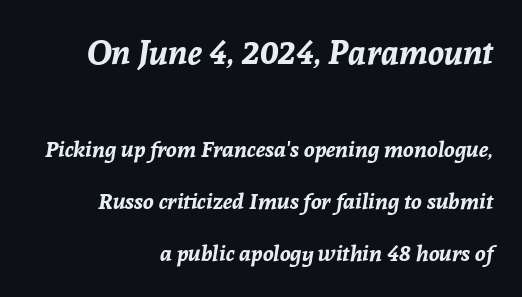
{"italic": "yes", "lean": "right", "slant_degrees": 8, "bold": "yes", "weight": "bold", "width": "normal", "stroke_contrast": "low", "x_height": "medium", "monospaced": "no", "underline": "no", "align": "right", "line_spacing": "loose", "line_spacing_ratio": 2.37, "letter_spacing": "normal", "letter_spacing_em": 0.0, "larger_block": "first", "size_ratio": 1.5, "glyph_px": 33}
